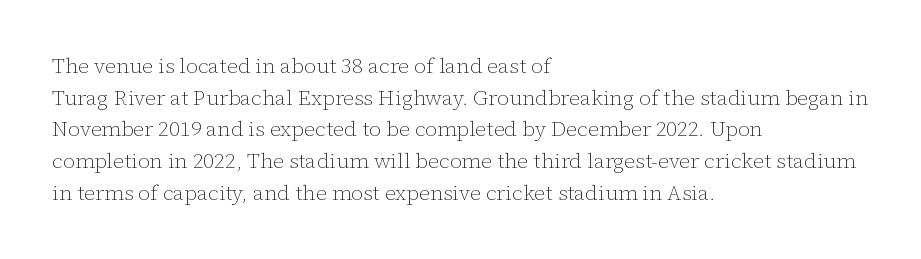
The image shows 21 px text type, upright; set left-aligned, normal line spacing (1.51x), normal letter spacing, not underlined.
